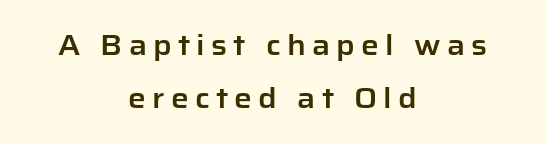
The rag falls on both sides of this text block equally. Check under the words: just untouched page. Does the lettering tilt? It doesn't — this is upright. You can tell from the bare stems that sans-serif type was used. Caption: expanded tracking, letters set apart. A typesetter would call this proportional, since set widths differ per character.
